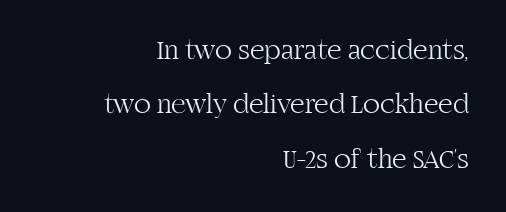
{"serif": "yes", "italic": "no", "bold": "no", "weight": "light", "width": "normal", "stroke_contrast": "high", "x_height": "large", "monospaced": "no", "underline": "no", "align": "right", "line_spacing": "loose", "line_spacing_ratio": 1.94, "letter_spacing": "normal", "letter_spacing_em": 0.0, "glyph_px": 28}
